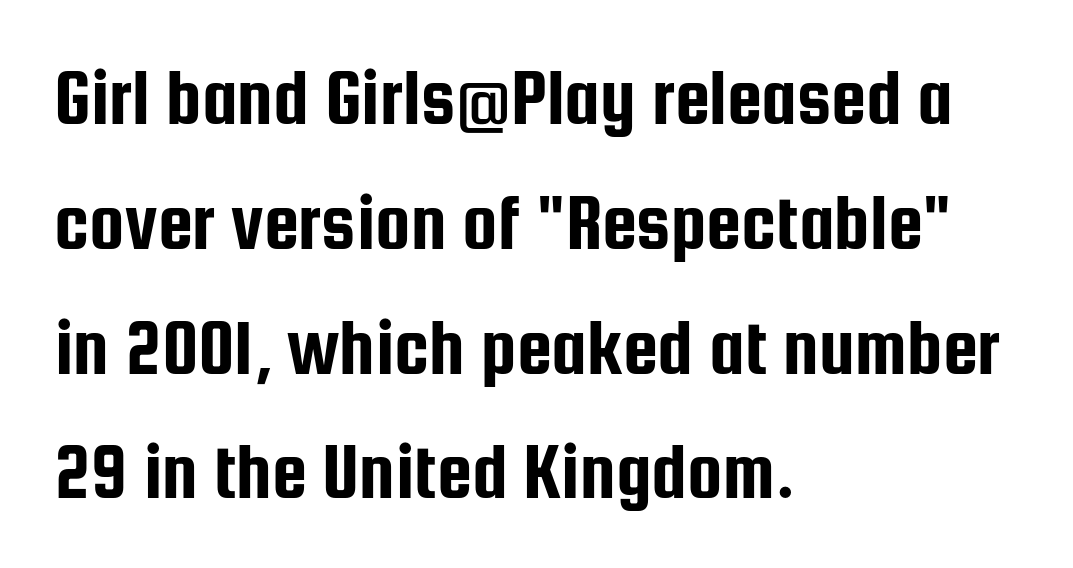
Q: Is the text italic (slanted)? A: No, it is upright.
Q: Is the typeface a serif or a sans-serif typeface? A: Sans-serif.
Q: Is the text underlined? A: No.
Q: How is the paragraph aligned? A: Left-aligned.
Q: Is the spacing between letters normal or unusually wide? A: Normal.
Q: Is the spacing between lines tight, normal or loose? A: Normal.
Q: Width (condensed, normal, or wide)? A: Condensed.
Q: Stroke contrast? A: Low.
Q: x-height? A: Medium.
Q: Monospaced? A: No.
